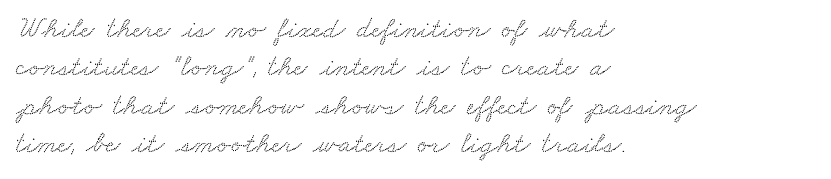
{"serif": "yes", "width": "wide", "stroke_contrast": "low", "x_height": "small", "monospaced": "no", "underline": "no", "align": "left", "line_spacing": "normal", "line_spacing_ratio": 1.28, "letter_spacing": "normal", "letter_spacing_em": 0.0, "glyph_px": 30}
